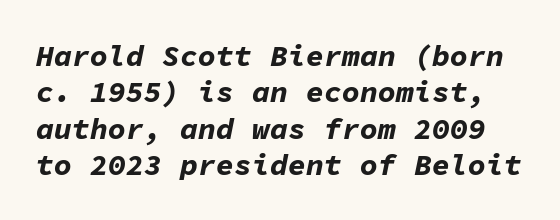
{"italic": "yes", "lean": "right", "slant_degrees": 11, "bold": "yes", "weight": "bold", "width": "normal", "stroke_contrast": "low", "x_height": "medium", "monospaced": "yes", "underline": "no", "line_spacing_ratio": 1.21, "letter_spacing": "normal", "letter_spacing_em": 0.0, "glyph_px": 30}
